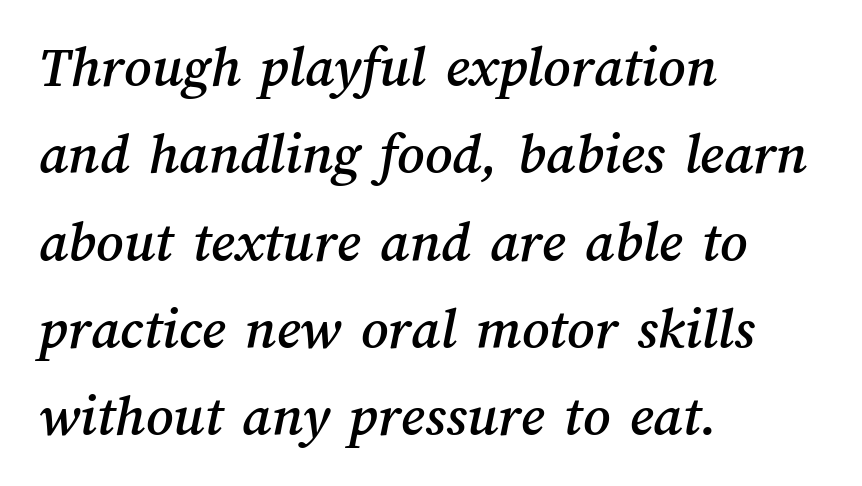
{"width": "normal", "stroke_contrast": "medium", "x_height": "medium", "monospaced": "no", "underline": "no", "align": "left", "line_spacing": "normal", "line_spacing_ratio": 1.48, "letter_spacing": "normal", "letter_spacing_em": 0.0, "glyph_px": 59}
